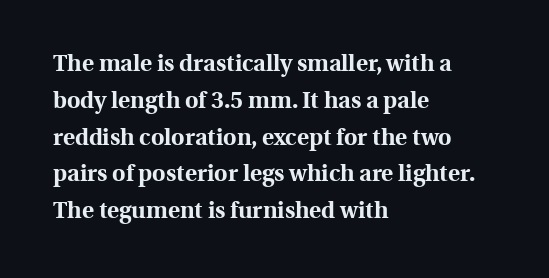
{"italic": "no", "bold": "yes", "underline": "no", "align": "left", "line_spacing": "normal", "line_spacing_ratio": 1.6, "letter_spacing": "normal", "letter_spacing_em": 0.0, "glyph_px": 23}
